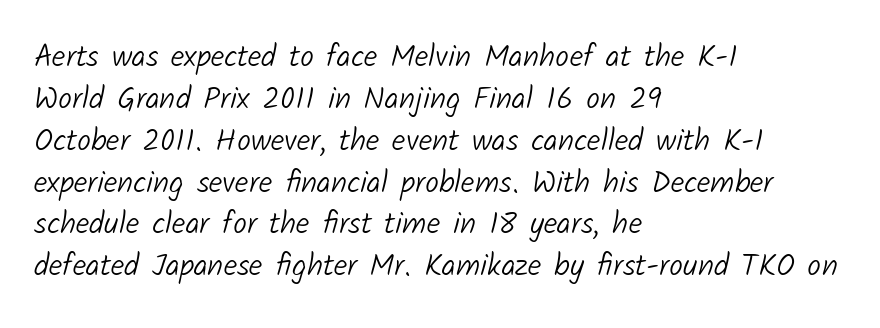
Q: Is the text bold? A: No.
Q: Is the typeface a serif or a sans-serif typeface? A: Sans-serif.
Q: Is the text underlined? A: No.
Q: How is the paragraph aligned? A: Left-aligned.
Q: Is the spacing between letters normal or unusually wide? A: Normal.
Q: Is the spacing between lines tight, normal or loose? A: Normal.
Q: Width (condensed, normal, or wide)? A: Normal.
Q: Stroke contrast? A: Low.
Q: x-height? A: Medium.
Q: Monospaced? A: No.
